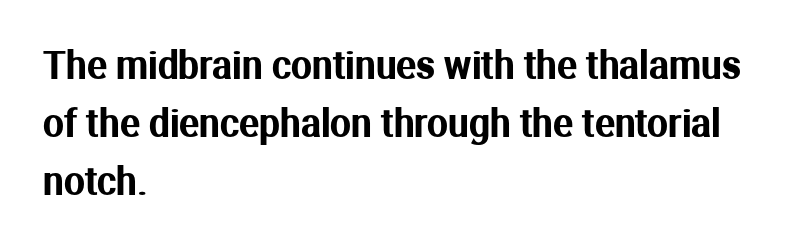
{"serif": "no", "italic": "no", "width": "normal", "stroke_contrast": "medium", "x_height": "medium", "monospaced": "no", "underline": "no", "align": "left", "line_spacing": "normal", "line_spacing_ratio": 1.57, "letter_spacing": "normal", "letter_spacing_em": 0.0, "glyph_px": 37}
